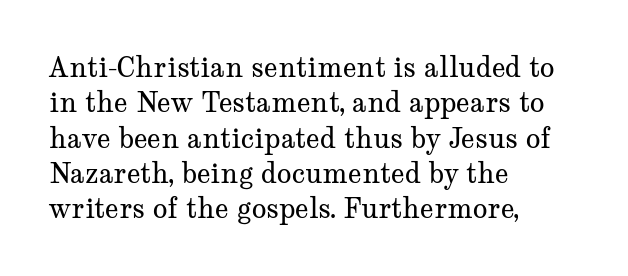
Line beginnings align vertically; line endings do not. The typography opts for an upright posture over an oblique one. Baseline-to-baseline distance is the conventional proportion of letter height. The characters are drawn with everyday or finer stroke widths. Here the glyphs are tracked normally, forming tight word shapes.
